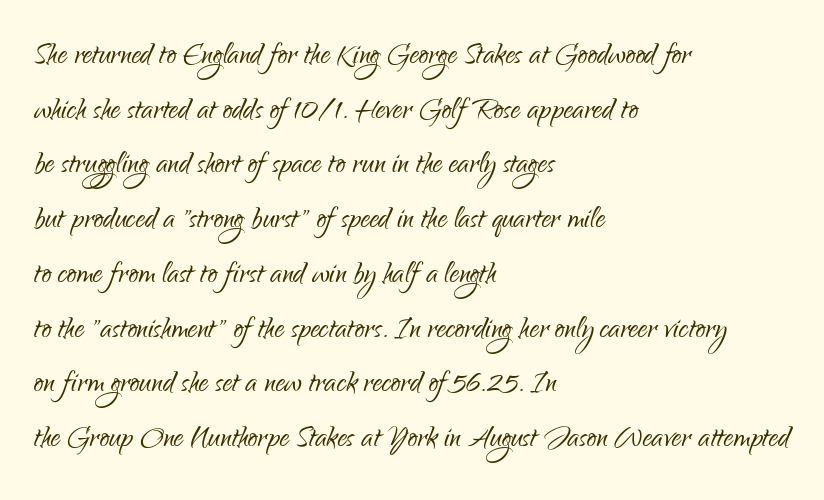
Layout note: lines flush left. Vertically, the passage feels balanced, rows spaced as you'd expect. Bold? No — there's no thickening of the strokes. The glyphs are unaccompanied by any horizontal stroke below them. Are there feet on the stems? There aren't — it's a sans.
